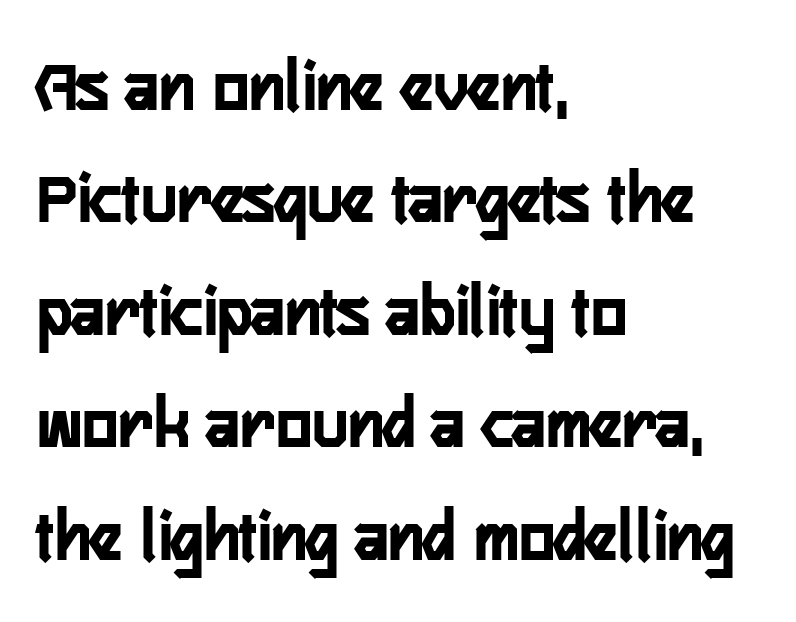
Q: Is the text italic (slanted)? A: No, it is upright.
Q: Is the typeface a serif or a sans-serif typeface? A: Sans-serif.
Q: Is the text underlined? A: No.
Q: How is the paragraph aligned? A: Left-aligned.
Q: Is the spacing between letters normal or unusually wide? A: Normal.
Q: Is the spacing between lines tight, normal or loose? A: Normal.
Q: Width (condensed, normal, or wide)? A: Condensed.
Q: Stroke contrast? A: Low.
Q: x-height? A: Medium.
Q: Monospaced? A: No.
